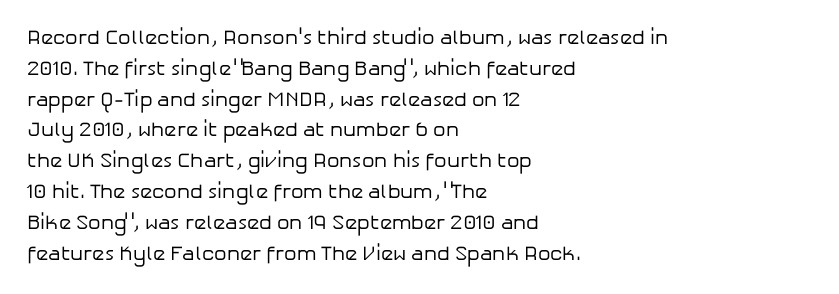
The image shows 20 px text type, upright; set left-aligned, normal line spacing (1.54x), normal letter spacing, not underlined.
